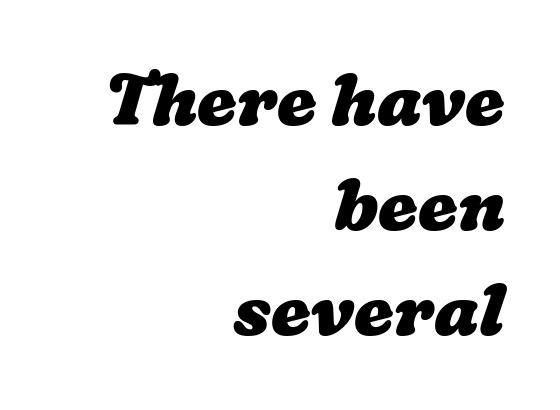
The font is running at its bold setting. This sample has the flowing, uneven cadence of proportional lettering. Rows of type keep a routine distance in the vertical direction. Line endings align vertically; line beginnings do not.
